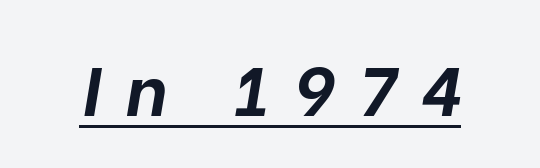
Q: Is the text bold? A: Yes.
Q: Is the text italic (slanted)? A: Yes, it leans right by about 10 degrees.
Q: Is the text underlined? A: Yes.
Q: Is the spacing between letters normal or unusually wide? A: Unusually wide.
Q: Width (condensed, normal, or wide)? A: Normal.
Q: Stroke contrast? A: Low.
Q: x-height? A: Medium.
Q: Monospaced? A: No.
